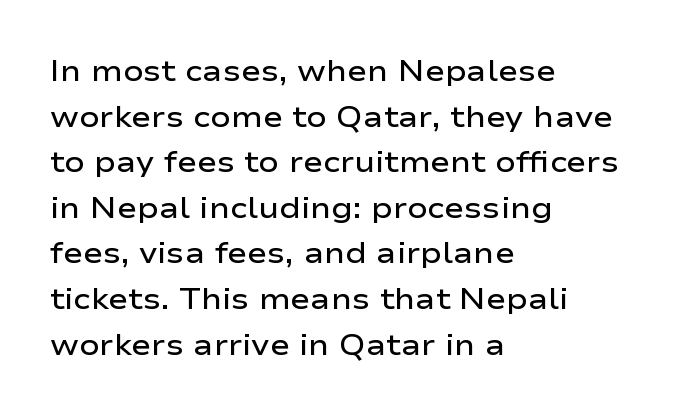
Q: Is the text bold? A: Semi-bold.
Q: Is the text italic (slanted)? A: No, it is upright.
Q: Is the typeface a serif or a sans-serif typeface? A: Sans-serif.
Q: Is the text underlined? A: No.
Q: How is the paragraph aligned? A: Left-aligned.
Q: Is the spacing between letters normal or unusually wide? A: Normal.
Q: Is the spacing between lines tight, normal or loose? A: Normal.
Q: Width (condensed, normal, or wide)? A: Wide.
Q: Stroke contrast? A: Low.
Q: x-height? A: Medium.
Q: Monospaced? A: No.
